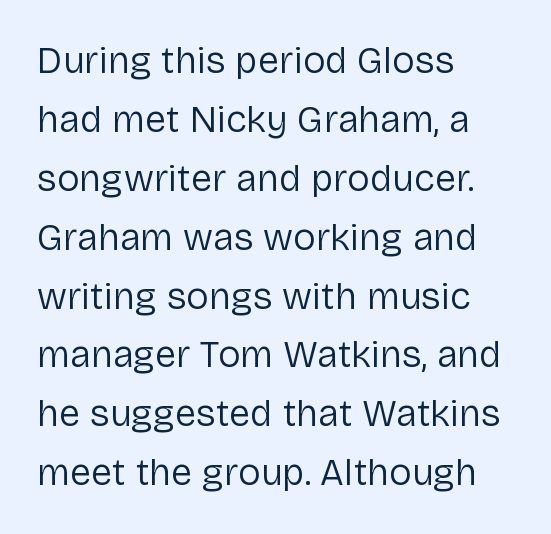
{"serif": "no", "italic": "no", "bold": "no", "weight": "regular", "width": "normal", "stroke_contrast": "low", "x_height": "medium", "monospaced": "no", "underline": "no", "align": "left", "line_spacing": "normal", "line_spacing_ratio": 1.55, "letter_spacing": "normal", "letter_spacing_em": 0.0, "glyph_px": 38}
